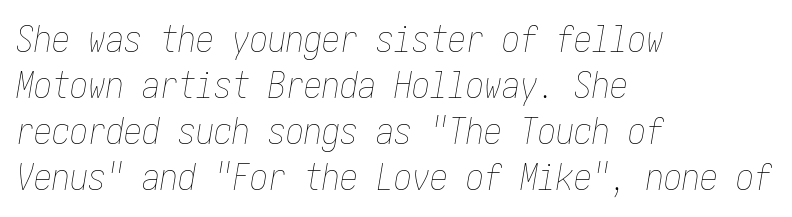
The image shows 36 px thin, condensed type, italic (leaning right); set left-aligned, normal line spacing (1.28x), normal letter spacing, not underlined; low stroke contrast and a medium x-height.
